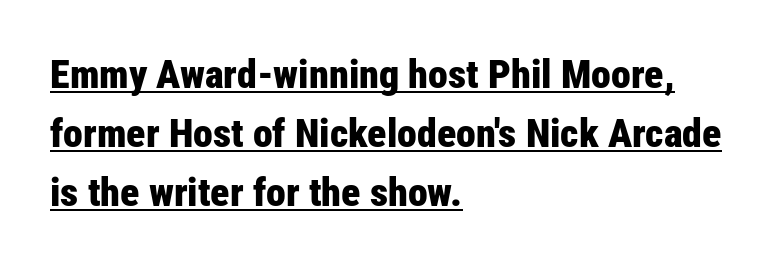
Quick note: not italic, upright. The letters are bold, with thick, heavy strokes. The type is set solid horizontally, with unmodified tracking. The lettering is marked with a stroke running underneath it.
